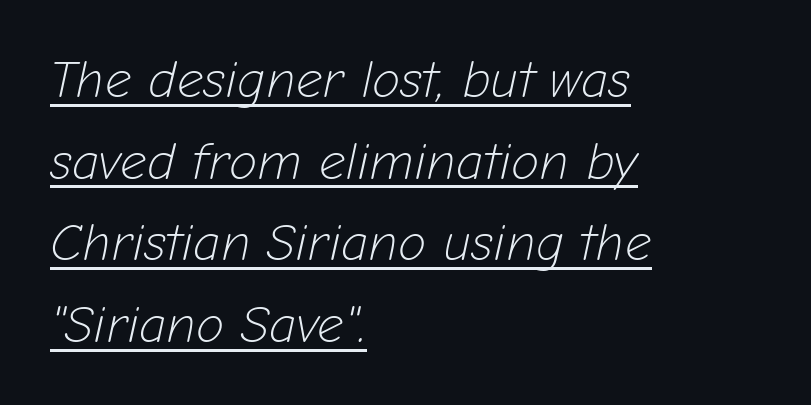
The image shows 52 px light type, italic (leaning right); set left-aligned, normal line spacing (1.57x), normal letter spacing, underlined; low stroke contrast and a medium x-height.
